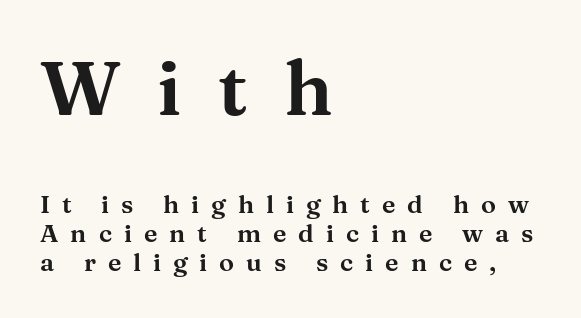
Q: Is the text italic (slanted)? A: No, it is upright.
Q: Is the typeface a serif or a sans-serif typeface? A: Serif.
Q: Is the text underlined? A: No.
Q: How is the paragraph aligned? A: Left-aligned.
Q: Is the spacing between letters normal or unusually wide? A: Unusually wide.
Q: Is the spacing between lines tight, normal or loose? A: Tight.
Q: Which block of text is set in a larger size, the first (top) or the second (bottom)? A: The first (top) one.
Q: Width (condensed, normal, or wide)? A: Wide.
Q: Stroke contrast? A: Medium.
Q: x-height? A: Medium.
Q: Monospaced? A: No.
